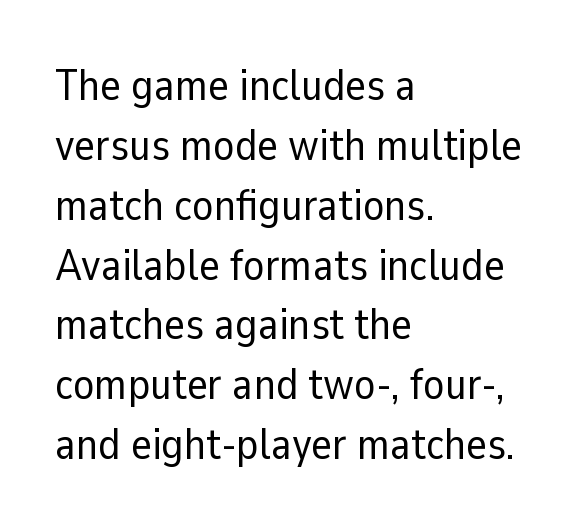
{"serif": "no", "italic": "no", "bold": "no", "weight": "regular", "width": "normal", "stroke_contrast": "low", "x_height": "medium", "monospaced": "no", "underline": "no", "align": "left", "line_spacing": "normal", "line_spacing_ratio": 1.36, "letter_spacing": "normal", "letter_spacing_em": 0.0, "glyph_px": 44}
